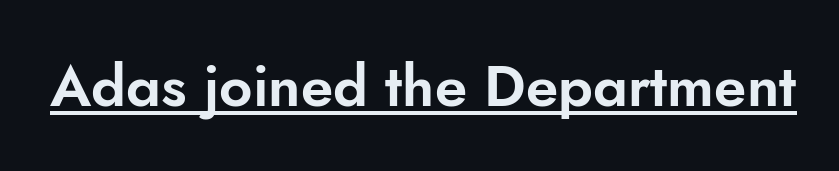
The image shows 58 px sans-serif type, upright; set normal letter spacing, underlined; low stroke contrast and a small x-height.
